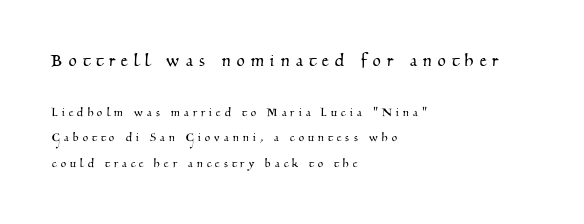
Q: Is the text underlined? A: No.
Q: How is the paragraph aligned? A: Left-aligned.
Q: Is the spacing between letters normal or unusually wide? A: Unusually wide.
Q: Which block of text is set in a larger size, the first (top) or the second (bottom)? A: The first (top) one.
